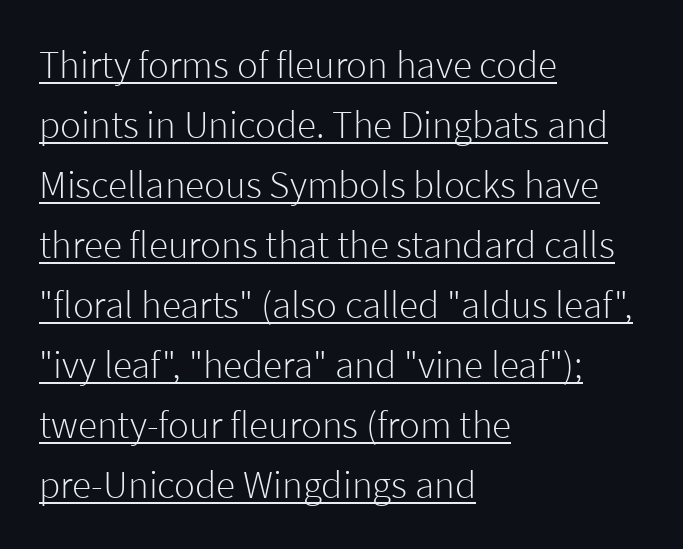
{"serif": "no", "italic": "no", "bold": "no", "weight": "light", "width": "normal", "stroke_contrast": "low", "x_height": "medium", "monospaced": "no", "underline": "yes", "align": "left", "line_spacing": "normal", "line_spacing_ratio": 1.54, "letter_spacing": "normal", "letter_spacing_em": 0.0, "glyph_px": 39}
